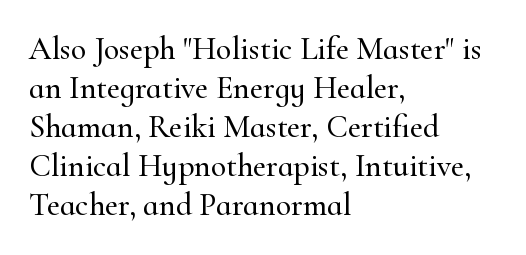
Note the varied advance widths — an 'i' is clearly narrower than an 'm'. This is roman type, the default non-slanted kind. Is the block centered? No — it sits flush against the left margin. Descenders are the only things crossing below the line.
